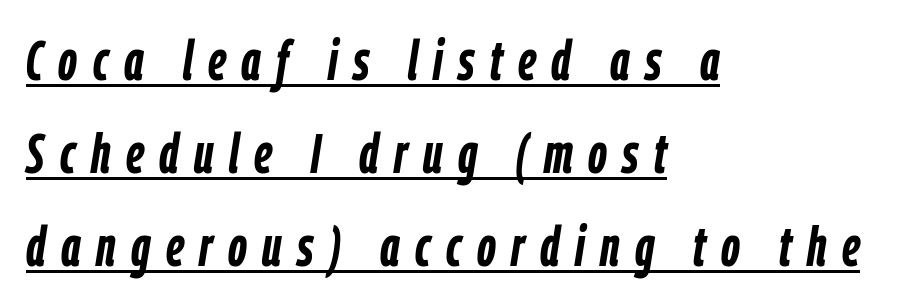
A baseline rule has been typeset under these characters. You could not count columns in this text — the font is proportionally spaced. As a designer I'd log this as weight 700, bold. Is the type slanted? Yes — the strokes lean at a clear angle. The rag falls on the right side of this text block. Someone cranked the tracking dial way up on this one.
